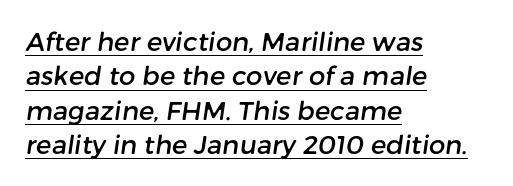
{"underline": "yes", "align": "left", "line_spacing": "normal", "line_spacing_ratio": 1.32, "letter_spacing": "normal", "letter_spacing_em": 0.0, "glyph_px": 26}
